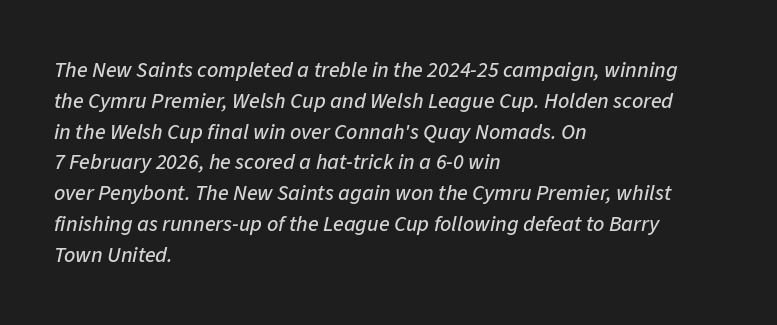
This sample is left-justified, so line endings fall wherever the words run out. When letters slant like this, we call the style italic. A bare baseline throughout the passage. Line spacing here is normal.
